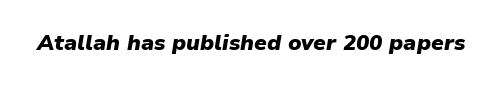
{"italic": "yes", "lean": "right", "slant_degrees": 9, "bold": "yes", "underline": "no", "letter_spacing": "normal", "letter_spacing_em": 0.0, "glyph_px": 22}
